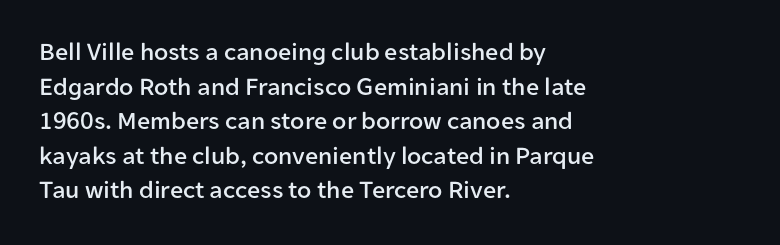
Q: Is the text italic (slanted)? A: No, it is upright.
Q: Is the text underlined? A: No.
Q: How is the paragraph aligned? A: Left-aligned.
Q: Is the spacing between letters normal or unusually wide? A: Normal.
Q: Is the spacing between lines tight, normal or loose? A: Normal.
